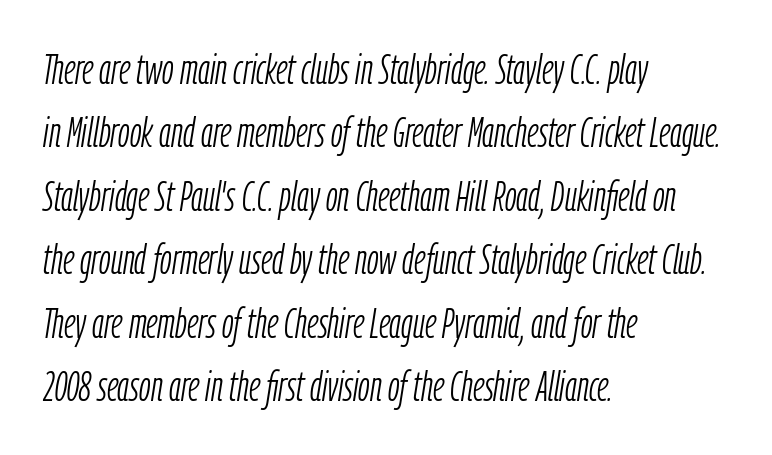
The image shows 42 px light, condensed type, italic (leaning right); set left-aligned, normal line spacing (1.51x), normal letter spacing, not underlined; low stroke contrast and a medium x-height.
